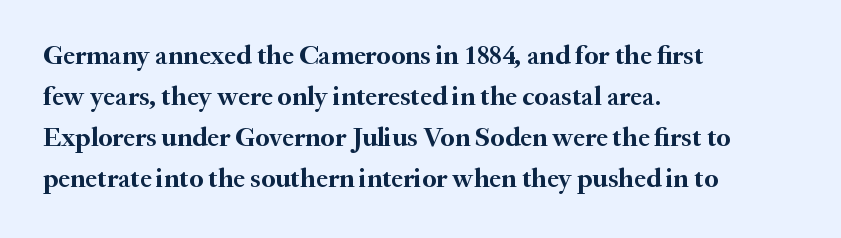
Q: Is the text bold? A: Yes.
Q: Is the text italic (slanted)? A: No, it is upright.
Q: Is the text underlined? A: No.
Q: How is the paragraph aligned? A: Left-aligned.
Q: Is the spacing between letters normal or unusually wide? A: Normal.
Q: Is the spacing between lines tight, normal or loose? A: Normal.
